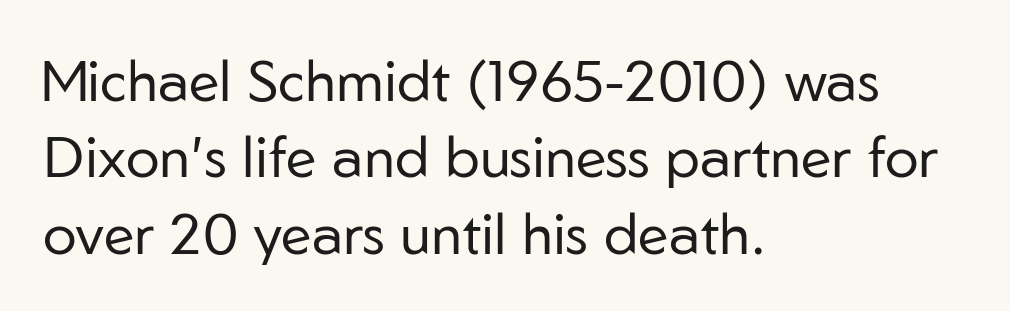
{"serif": "no", "italic": "no", "bold": "no", "weight": "regular", "width": "normal", "stroke_contrast": "low", "x_height": "medium", "monospaced": "no", "underline": "no", "align": "left", "line_spacing": "normal", "line_spacing_ratio": 1.34, "letter_spacing": "normal", "letter_spacing_em": 0.0, "glyph_px": 57}
